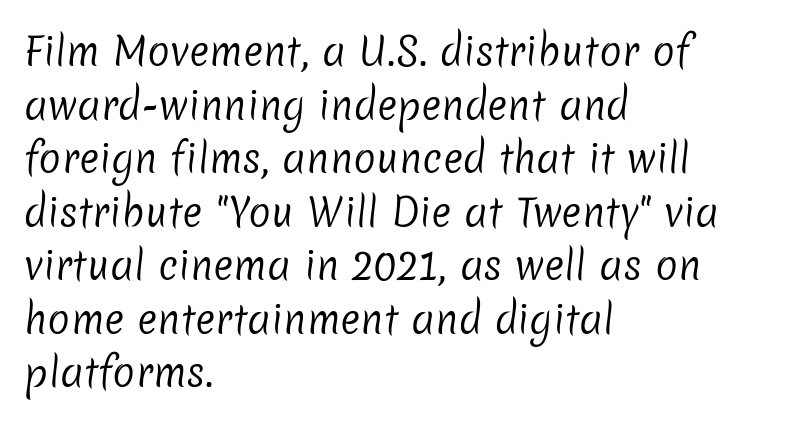
{"serif": "no", "bold": "no", "weight": "regular", "width": "normal", "stroke_contrast": "low", "x_height": "medium", "monospaced": "no", "underline": "no", "align": "left", "line_spacing": "normal", "line_spacing_ratio": 1.41, "letter_spacing": "normal", "letter_spacing_em": 0.0, "glyph_px": 38}
